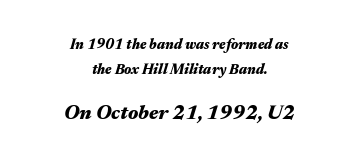
Top chunk: small. Bottom chunk: large. What weight is shown? A full bold with thick strokes. The lines are quadded center. The line texture is even and compact thanks to regular tracking. Descender tails drop into unmarked territory. The typography opts for an oblique posture over an upright one.
